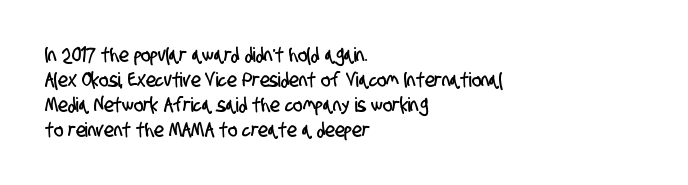
The image shows 20 px text type; set left-aligned, normal line spacing (1.25x), normal letter spacing, not underlined.
